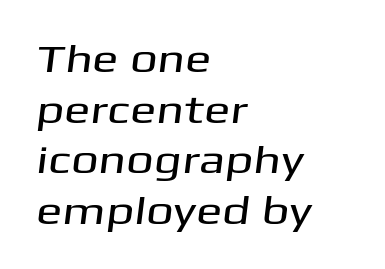
Type without underlining. The vertical gap from one line to the next is medium. Observe the ordinary spacing: letters are neighbours, not strangers. This sample uses a sans-serif face.
